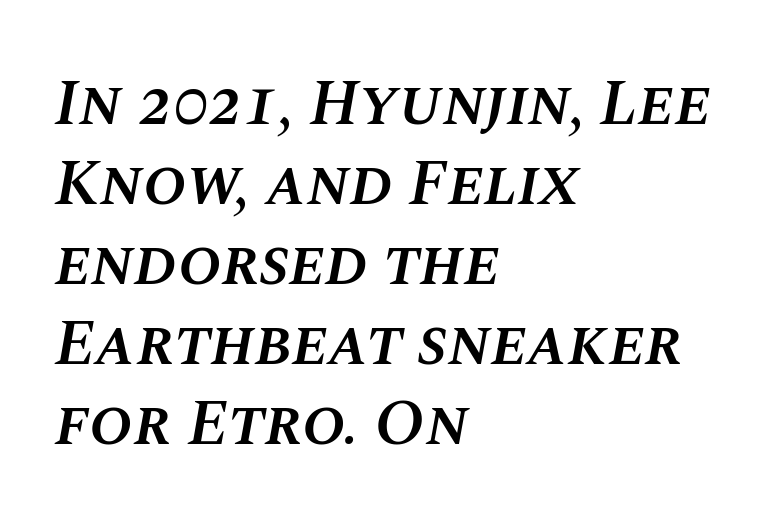
The image shows 65 px semibold type, italic (leaning right); set left-aligned, line spacing 1.23x, normal letter spacing, not underlined; medium stroke contrast and a large x-height.
